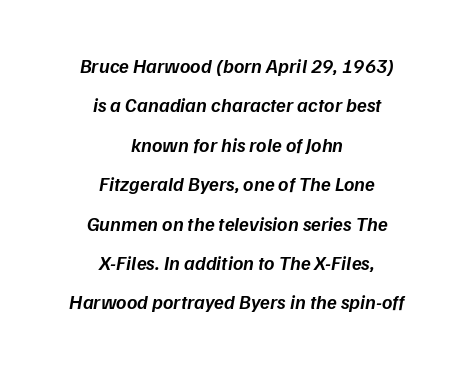
{"italic": "yes", "lean": "right", "slant_degrees": 9, "bold": "semi", "underline": "no", "align": "center", "line_spacing": "loose", "line_spacing_ratio": 1.97, "letter_spacing": "normal", "letter_spacing_em": 0.0, "glyph_px": 20}
